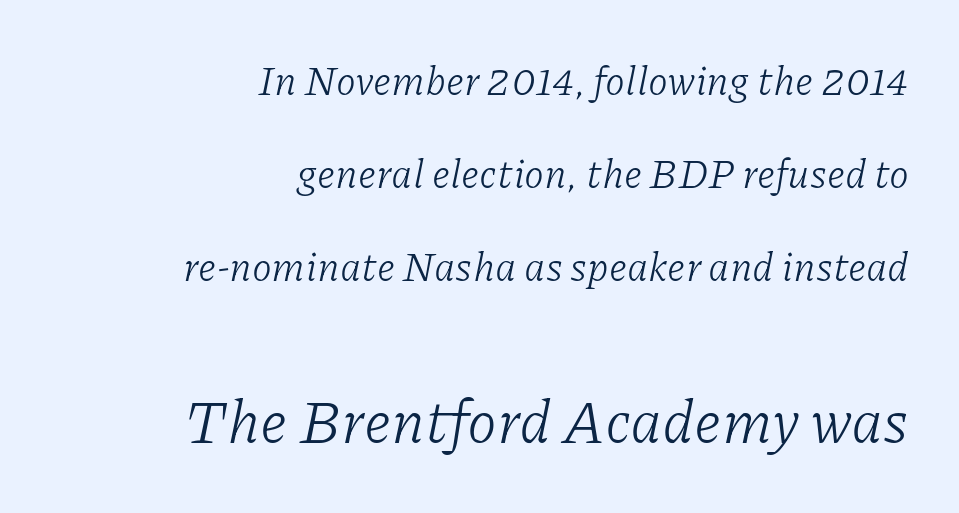
The passage shown begins with its smaller block and ends with its larger one. The string is rendered with underlining switched off. Yep, those are serifs on the letters. Unbolded letterforms with no extra heft. A typesetter would call this proportional, since set widths differ per character. Successive baselines arrive slowly, with a big drop between each.
